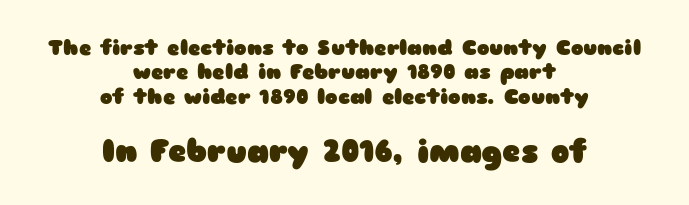
Q: Is the text bold? A: Yes.
Q: Is the text italic (slanted)? A: No, it is upright.
Q: Is the typeface a serif or a sans-serif typeface? A: Sans-serif.
Q: Is the text underlined? A: No.
Q: How is the paragraph aligned? A: Centered.
Q: Is the spacing between letters normal or unusually wide? A: Normal.
Q: Which block of text is set in a larger size, the first (top) or the second (bottom)? A: The second (bottom) one.
Q: Width (condensed, normal, or wide)? A: Wide.
Q: Stroke contrast? A: Low.
Q: x-height? A: Medium.
Q: Monospaced? A: No.
